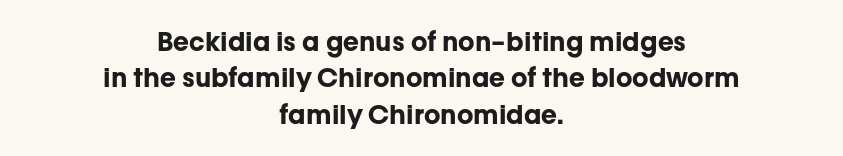
{"italic": "no", "bold": "yes", "underline": "no", "align": "center", "line_spacing": "normal", "line_spacing_ratio": 1.4, "letter_spacing": "normal", "letter_spacing_em": 0.0, "glyph_px": 26}
